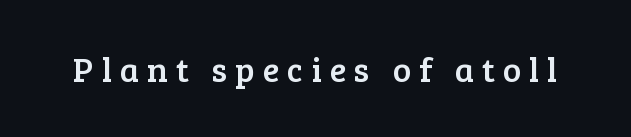
{"serif": "yes", "italic": "no", "width": "normal", "stroke_contrast": "low", "x_height": "medium", "monospaced": "no", "underline": "no", "letter_spacing": "wide", "letter_spacing_em": 0.24, "glyph_px": 34}
